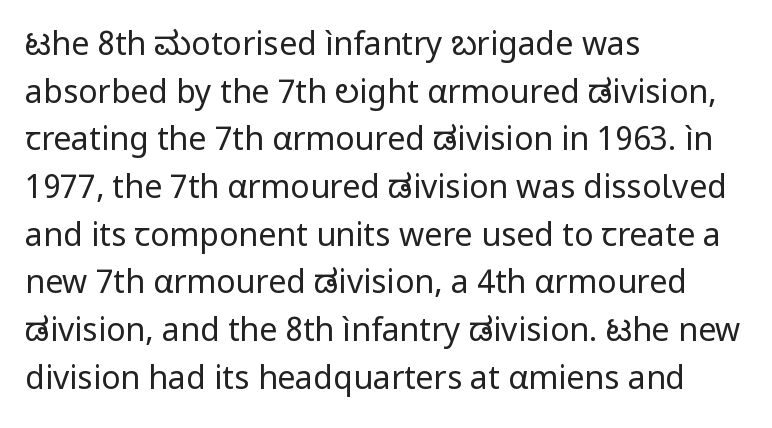
Q: Is the text bold? A: No.
Q: Is the text italic (slanted)? A: No, it is upright.
Q: Is the typeface a serif or a sans-serif typeface? A: Sans-serif.
Q: Is the text underlined? A: No.
Q: How is the paragraph aligned? A: Left-aligned.
Q: Is the spacing between letters normal or unusually wide? A: Normal.
Q: Is the spacing between lines tight, normal or loose? A: Normal.
Q: Width (condensed, normal, or wide)? A: Normal.
Q: Stroke contrast? A: Low.
Q: x-height? A: Medium.
Q: Monospaced? A: No.
